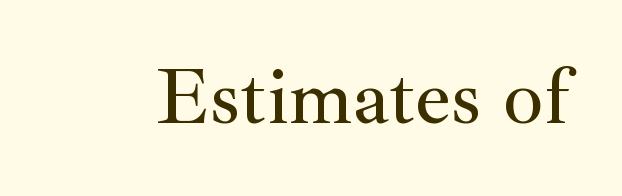
{"serif": "yes", "italic": "no", "width": "normal", "stroke_contrast": "medium", "x_height": "small", "monospaced": "no", "underline": "no", "letter_spacing": "normal", "letter_spacing_em": 0.0, "glyph_px": 80}
